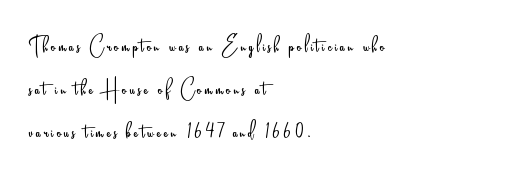
{"serif": "no", "bold": "no", "weight": "light", "width": "condensed", "stroke_contrast": "low", "x_height": "small", "monospaced": "no", "underline": "no", "align": "left", "line_spacing": "normal", "line_spacing_ratio": 1.53, "glyph_px": 28}
